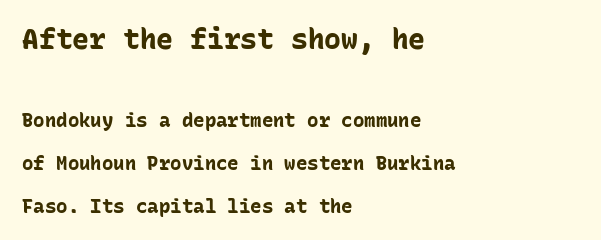
Rows of type keep a wide berth in the vertical direction. The space directly below the letters is spotless. Horizontal alignment here is leftward, the default for most running prose. The emphasis by scale lands on block number one, above. The type family on display is of the sans-serif kind.
